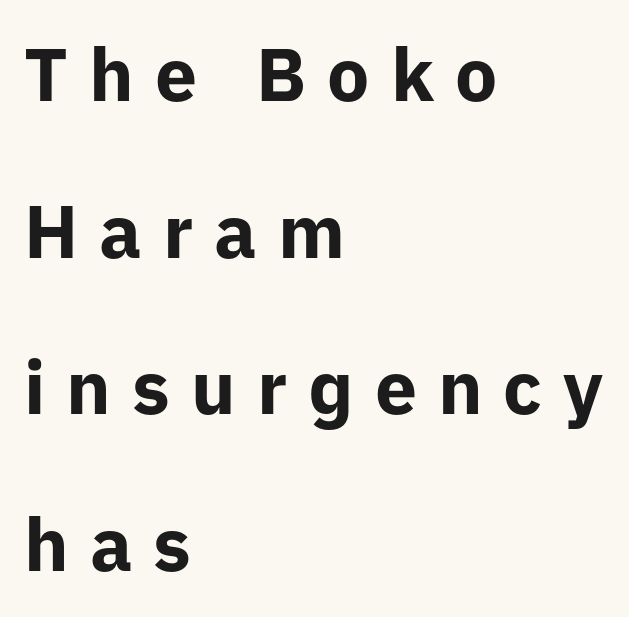
In CSS terms this would be text-align: left. The leading is generous, giving the passage an open texture. Look at the stroke-to-counter ratio: heavy, a bold. Words appear elongated and porous because spacing is wide. Nobody drew a line under any word here. No feet cap the strokes, marking this as sans-serif type.
